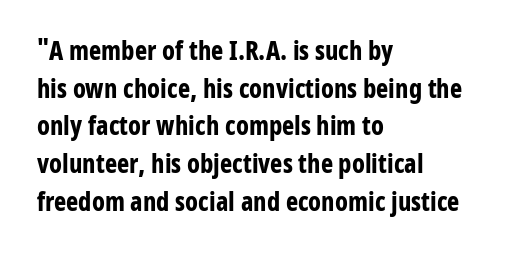
{"italic": "no", "bold": "yes", "underline": "no", "align": "left", "line_spacing": "normal", "line_spacing_ratio": 1.45, "letter_spacing": "normal", "letter_spacing_em": 0.0, "glyph_px": 26}
